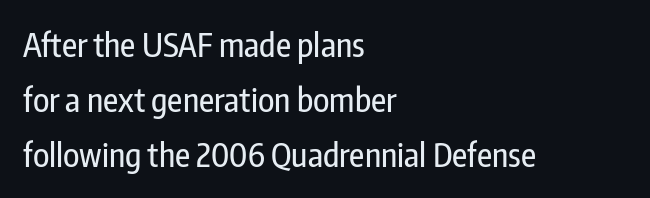
The image shows 33 px condensed sans-serif type, upright; set left-aligned, normal line spacing (1.66x), normal letter spacing, not underlined; low stroke contrast and a medium x-height.
